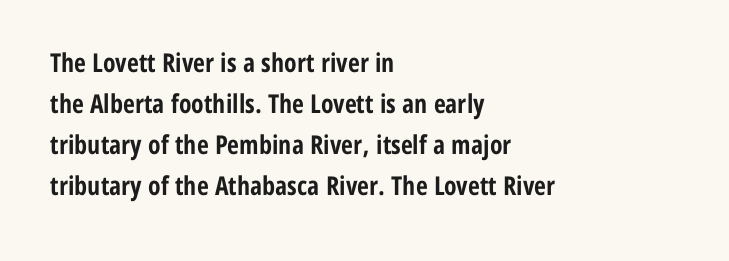
The image shows 26 px bold type, upright; set left-aligned, normal line spacing (1.58x), normal letter spacing, not underlined.
